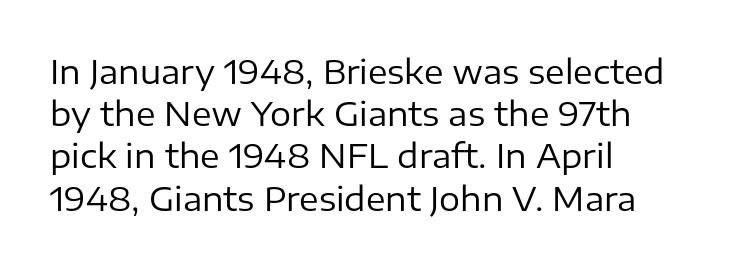
{"serif": "no", "italic": "no", "bold": "no", "weight": "regular", "width": "normal", "stroke_contrast": "low", "x_height": "medium", "monospaced": "no", "underline": "no", "align": "left", "line_spacing": "normal", "line_spacing_ratio": 1.28, "letter_spacing": "normal", "letter_spacing_em": 0.0, "glyph_px": 33}
